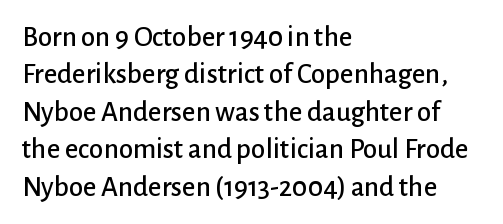
{"serif": "no", "italic": "no", "width": "normal", "stroke_contrast": "low", "x_height": "medium", "monospaced": "no", "underline": "no", "align": "left", "line_spacing": "normal", "line_spacing_ratio": 1.29, "letter_spacing": "normal", "letter_spacing_em": 0.0, "glyph_px": 29}
